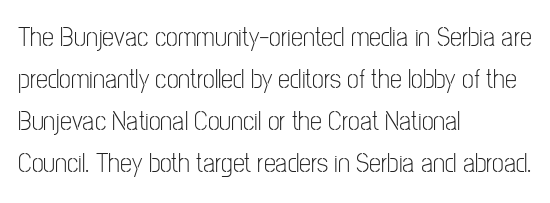
{"italic": "no", "bold": "no", "underline": "no", "align": "left", "line_spacing": "normal", "line_spacing_ratio": 1.55, "letter_spacing": "normal", "letter_spacing_em": 0.0, "glyph_px": 27}
